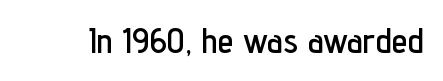
A clean baseline with only descenders dipping below it. The typography opts for an upright posture over an oblique one. Spacing verdict: proportional, widths tailored to each character. This rendering employs a face without finishing strokes, i.e., a sans-serif.
